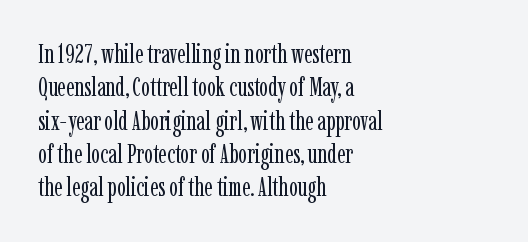
Q: Is the text bold? A: No.
Q: Is the text italic (slanted)? A: No, it is upright.
Q: Is the text underlined? A: No.
Q: How is the paragraph aligned? A: Left-aligned.
Q: Is the spacing between letters normal or unusually wide? A: Normal.
Q: Is the spacing between lines tight, normal or loose? A: Normal.
